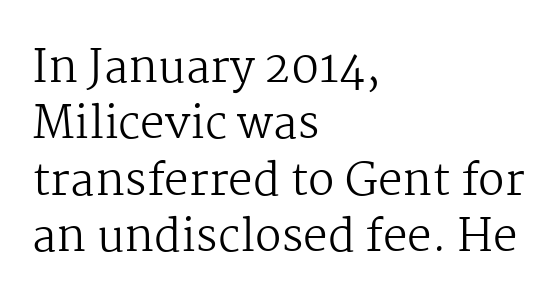
The image shows 44 px regular-weight serif type, upright; set left-aligned, normal line spacing (1.28x), normal letter spacing, not underlined; medium stroke contrast and a medium x-height.
